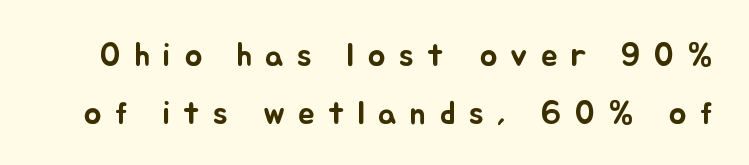
{"italic": "no", "width": "normal", "stroke_contrast": "low", "x_height": "small", "monospaced": "no", "underline": "no", "line_spacing_ratio": 1.77, "letter_spacing": "wide", "letter_spacing_em": 0.4, "glyph_px": 33}
